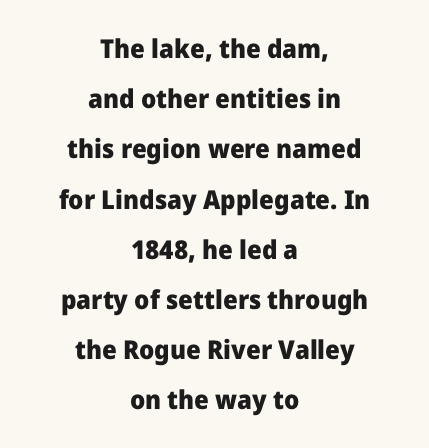
Q: Is the text bold? A: Yes.
Q: Is the text italic (slanted)? A: No, it is upright.
Q: Is the text underlined? A: No.
Q: How is the paragraph aligned? A: Centered.
Q: Is the spacing between letters normal or unusually wide? A: Normal.
Q: Is the spacing between lines tight, normal or loose? A: Loose.
